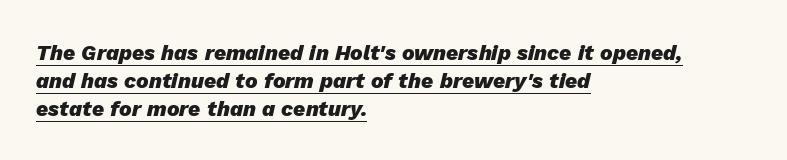
The image shows 21 px bold type, italic (leaning right); set left-aligned, normal line spacing (1.33x), normal letter spacing, underlined.
